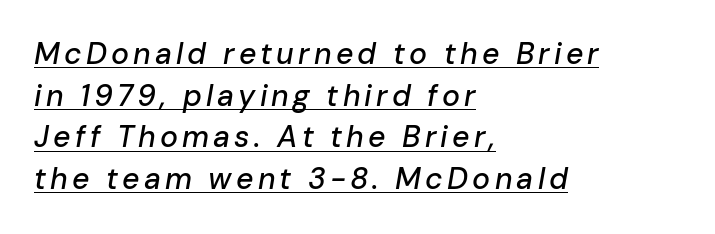
Q: Is the text italic (slanted)? A: Yes, it leans right by about 10 degrees.
Q: Is the text underlined? A: Yes.
Q: How is the paragraph aligned? A: Left-aligned.
Q: Is the spacing between lines tight, normal or loose? A: Normal.
Q: Width (condensed, normal, or wide)? A: Normal.
Q: Stroke contrast? A: Low.
Q: x-height? A: Medium.
Q: Monospaced? A: No.
